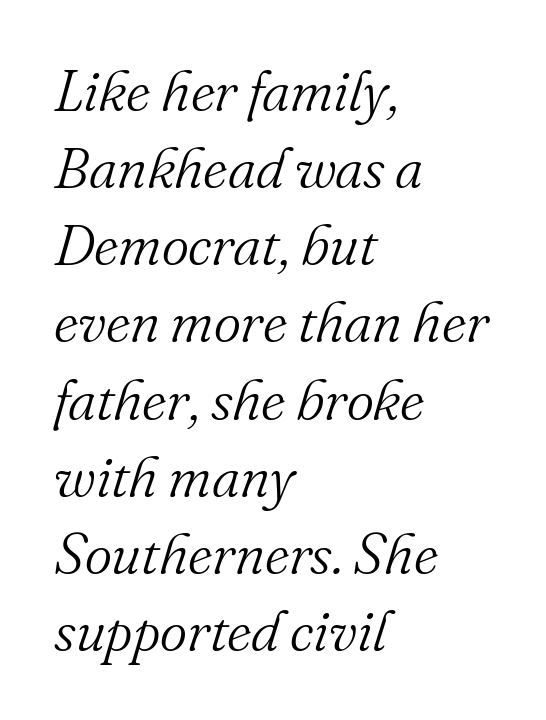
Words float on clear page, feet unadorned. The characters display serif detailing at their extremities. Does the leading feel generous? No, just average. Tall strokes in this sample are angled rather than plumb. A typesetter would call this zero additional tracking. Looks like regular typesetting: each glyph gets only the width it needs.
